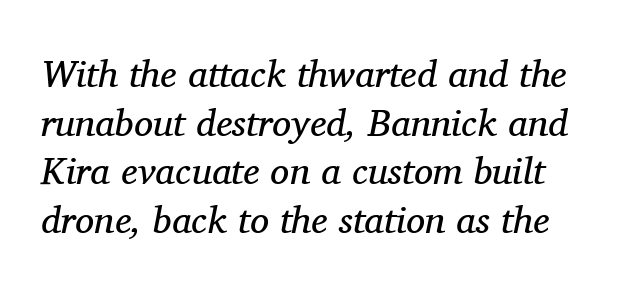
The image shows 38 px regular-weight serif type, italic (leaning right); set normal line spacing (1.28x), normal letter spacing, not underlined; medium stroke contrast and a medium x-height.
